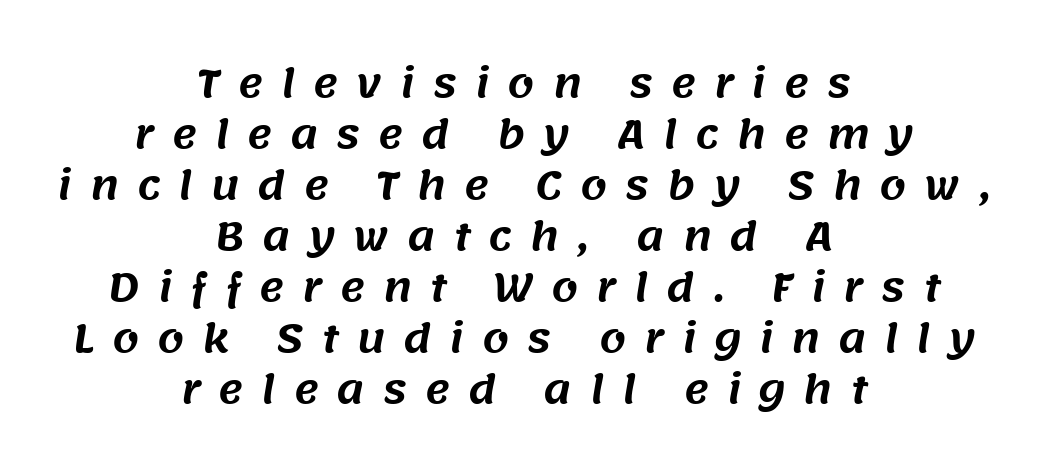
Descender tails drop into unmarked territory. In terms of letterspacing, this is a distinctly airy, spread setting. The line-height multiplier appears to be the usual default. The rendering positions every line midway between the sides.
